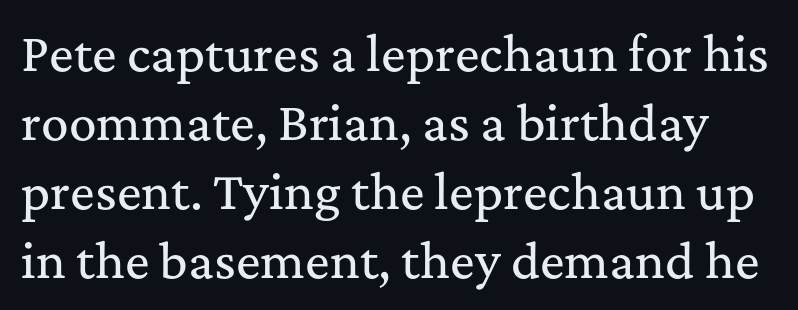
Q: Is the text italic (slanted)? A: No, it is upright.
Q: Is the typeface a serif or a sans-serif typeface? A: Serif.
Q: Is the text underlined? A: No.
Q: Is the spacing between letters normal or unusually wide? A: Normal.
Q: Is the spacing between lines tight, normal or loose? A: Normal.
Q: Width (condensed, normal, or wide)? A: Normal.
Q: Stroke contrast? A: Medium.
Q: x-height? A: Medium.
Q: Monospaced? A: No.
